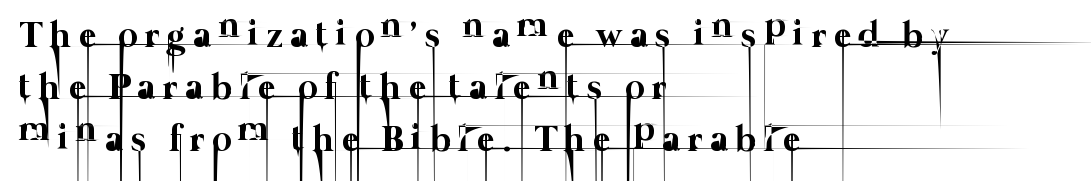
{"bold": "no", "weight": "thin", "width": "normal", "stroke_contrast": "low", "x_height": "medium", "monospaced": "no", "underline": "no", "align": "left", "line_spacing": "normal", "line_spacing_ratio": 1.41, "letter_spacing": "wide", "letter_spacing_em": 0.21, "glyph_px": 37}
